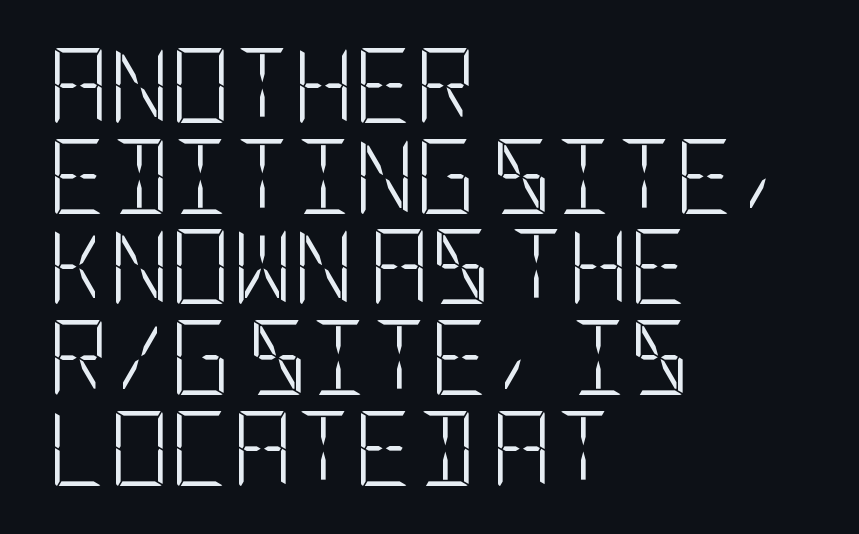
{"serif": "no", "italic": "no", "bold": "no", "weight": "light", "width": "condensed", "stroke_contrast": "low", "x_height": "large", "underline": "no", "align": "left", "line_spacing_ratio": 1.21, "letter_spacing": "normal", "letter_spacing_em": 0.0, "glyph_px": 75}
